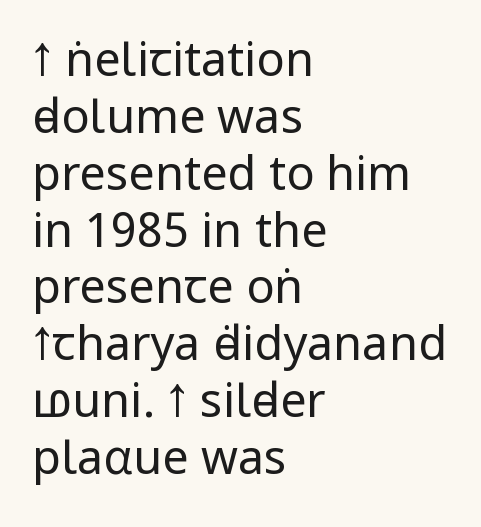
{"serif": "no", "italic": "no", "bold": "no", "weight": "regular", "width": "condensed", "stroke_contrast": "low", "underline": "no", "align": "left", "line_spacing_ratio": 1.21, "letter_spacing": "normal", "letter_spacing_em": 0.0, "glyph_px": 47}
